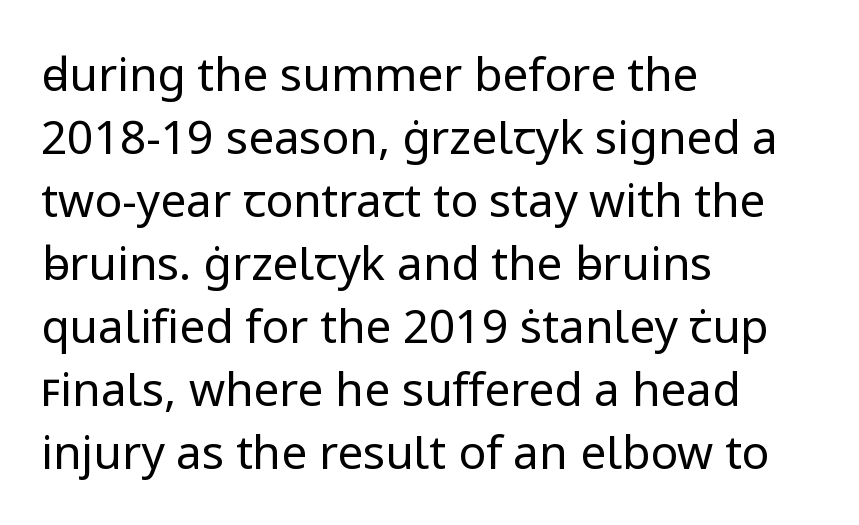
{"serif": "no", "italic": "no", "bold": "no", "weight": "regular", "width": "normal", "stroke_contrast": "low", "x_height": "medium", "monospaced": "no", "underline": "no", "align": "left", "line_spacing": "normal", "line_spacing_ratio": 1.37, "letter_spacing": "normal", "letter_spacing_em": 0.0, "glyph_px": 46}
